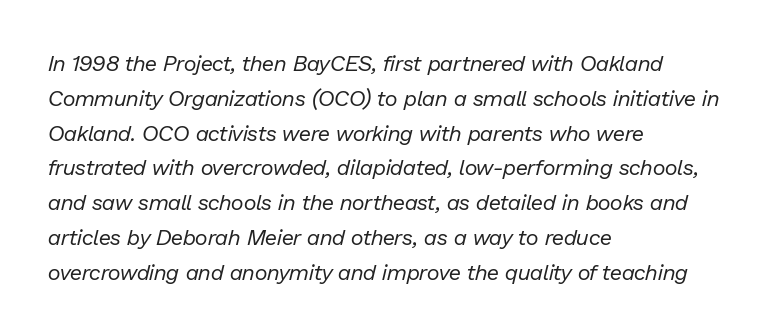
The font sits on the lighter half of the weight spectrum, regular included. The rendering uses a moderate line-height, typical for paragraphs. Does extra space separate the letters? No, they use regular spacing. Typeset ragged right — the left edge is the straight one.
